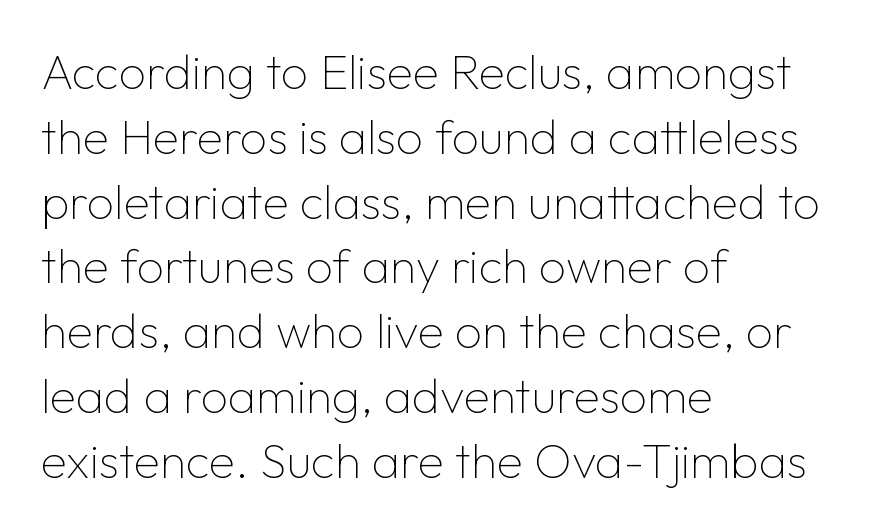
The image shows 48 px thin sans-serif type, upright; set left-aligned, normal line spacing (1.35x), normal letter spacing, not underlined; low stroke contrast and a medium x-height.
